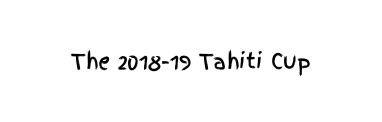
The image shows 21 px text type, upright; set normal letter spacing, not underlined.
